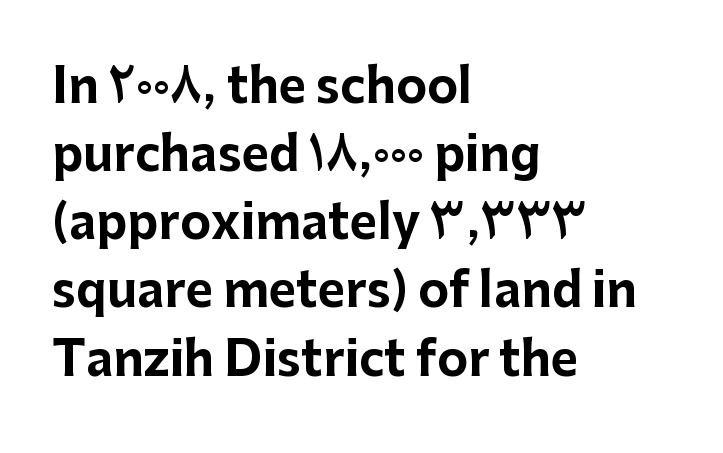
Descender tails drop into unmarked territory. What weight is shown? A full bold with thick strokes. The letters advance in unequal steps, a hallmark of proportional type. Is there much room between lines? A standard amount, neither cramped nor airy. In CSS terms this would be text-align: left. Here the glyphs are tracked normally, forming tight word shapes.
